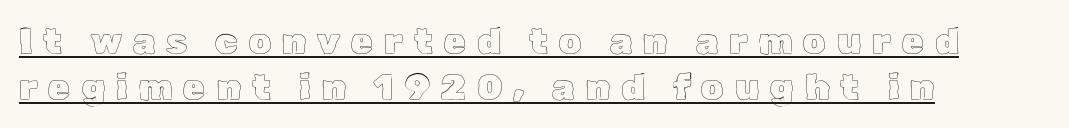
Q: Is the text italic (slanted)? A: No, it is upright.
Q: Is the text underlined? A: Yes.
Q: How is the paragraph aligned? A: Left-aligned.
Q: Is the spacing between letters normal or unusually wide? A: Unusually wide.
Q: Is the spacing between lines tight, normal or loose? A: Normal.
Q: Width (condensed, normal, or wide)? A: Normal.
Q: x-height? A: Medium.
Q: Monospaced? A: No.
